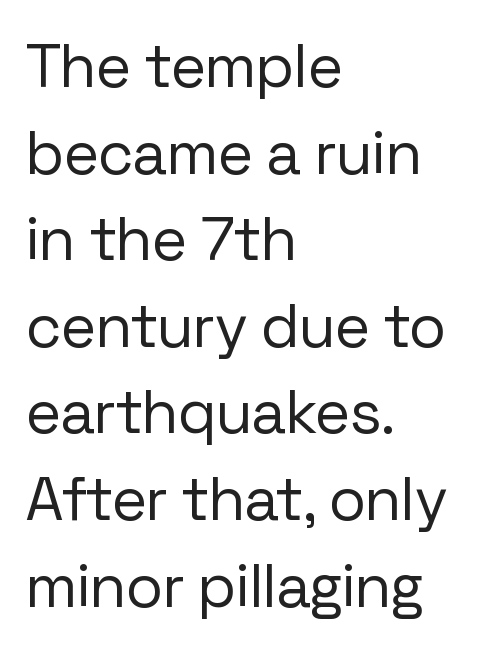
Q: Is the text bold? A: No.
Q: Is the text italic (slanted)? A: No, it is upright.
Q: Is the typeface a serif or a sans-serif typeface? A: Sans-serif.
Q: Is the text underlined? A: No.
Q: How is the paragraph aligned? A: Left-aligned.
Q: Is the spacing between letters normal or unusually wide? A: Normal.
Q: Is the spacing between lines tight, normal or loose? A: Normal.
Q: Width (condensed, normal, or wide)? A: Normal.
Q: Stroke contrast? A: Low.
Q: x-height? A: Medium.
Q: Monospaced? A: No.
